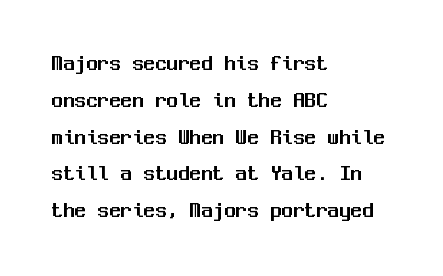
{"italic": "no", "underline": "no", "align": "left", "line_spacing": "normal", "line_spacing_ratio": 1.6, "letter_spacing": "normal", "letter_spacing_em": 0.0, "glyph_px": 23}
